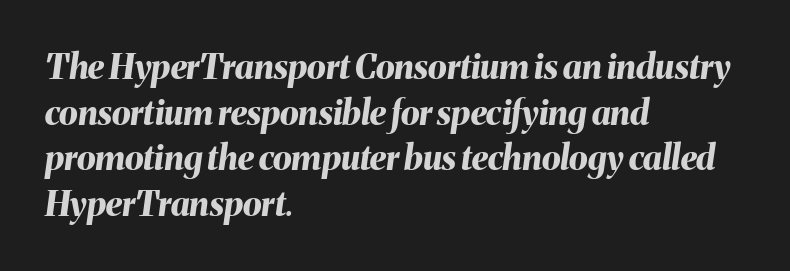
The compositor pushed each line to the left boundary. Note the varied advance widths — an 'i' is clearly narrower than an 'm'. Has an underline been added? It has not. Leading: standard. Each glyph is drawn with heavy, bold strokes.
